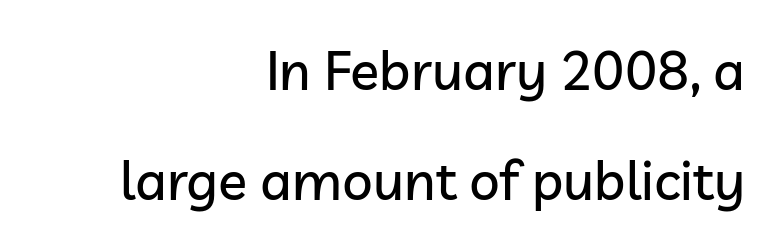
{"serif": "no", "italic": "no", "width": "normal", "stroke_contrast": "low", "x_height": "medium", "monospaced": "no", "underline": "no", "align": "right", "line_spacing": "loose", "line_spacing_ratio": 2.03, "letter_spacing": "normal", "letter_spacing_em": 0.0, "glyph_px": 54}
